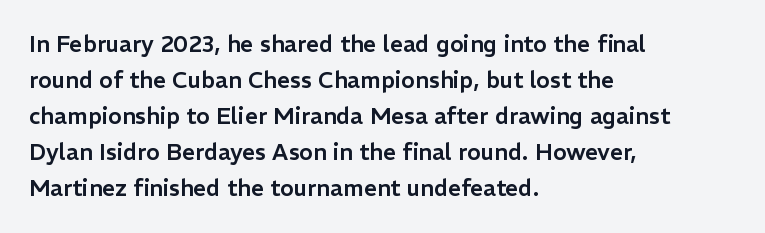
Regular leading. Check under the words: just untouched page. The type is set solid horizontally, with unmodified tracking. The paragraph has a hard left edge and a soft right edge.
